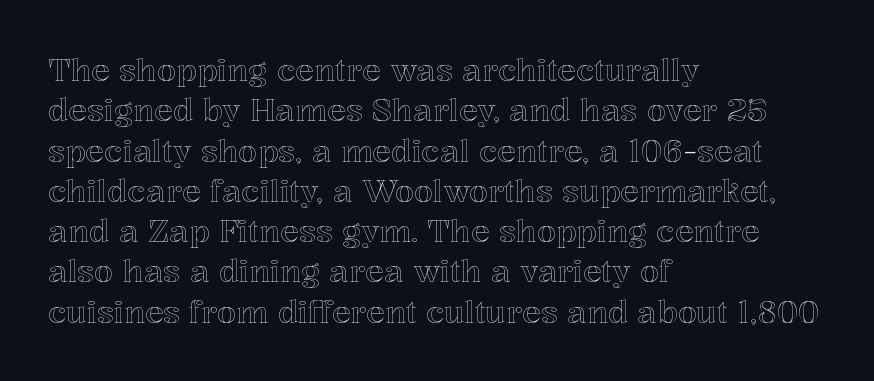
The image shows 31 px text type, upright; set left-aligned, normal line spacing (1.3x), normal letter spacing, not underlined; a medium x-height.
